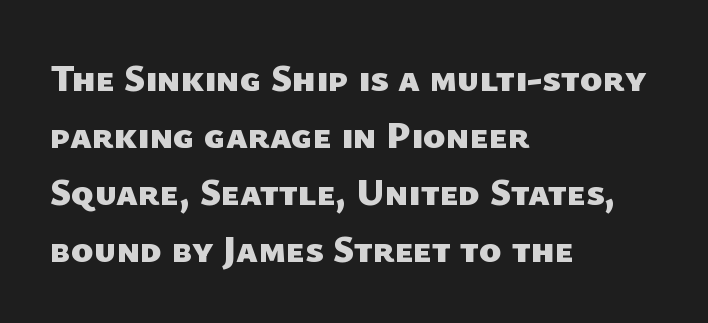
The image shows 38 px heavy sans-serif type; set left-aligned, normal line spacing (1.5x), normal letter spacing, not underlined; low stroke contrast and a medium x-height.
